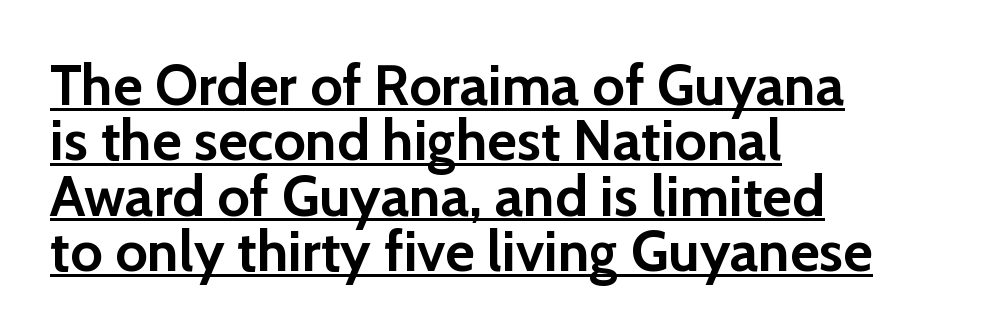
{"serif": "no", "italic": "no", "bold": "yes", "weight": "semibold", "width": "normal", "stroke_contrast": "low", "x_height": "medium", "monospaced": "no", "underline": "yes", "align": "left", "line_spacing": "tight", "line_spacing_ratio": 0.97, "letter_spacing": "normal", "letter_spacing_em": 0.0, "glyph_px": 57}
